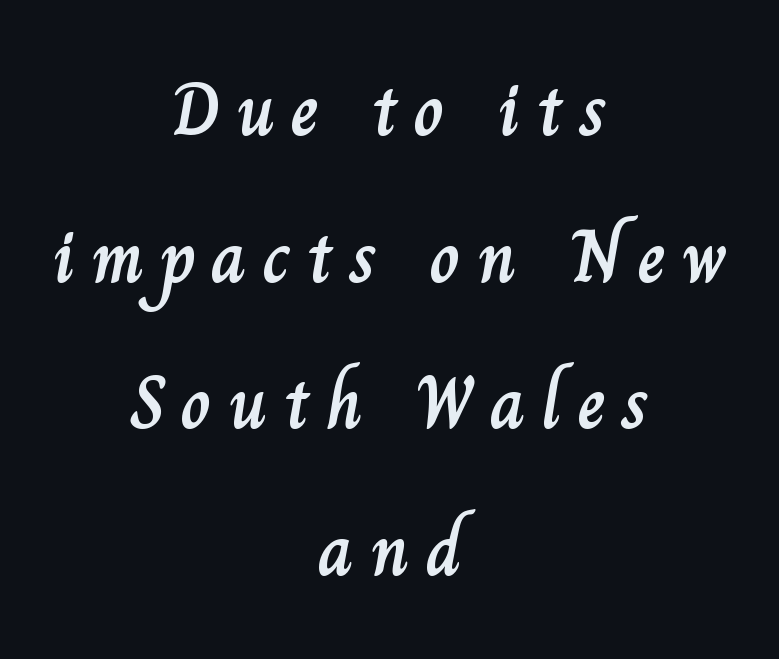
The face used here is rendered with a markedly widened letterfit. One-word summary of the alignment: center. The strip under each line holds only bare page.
